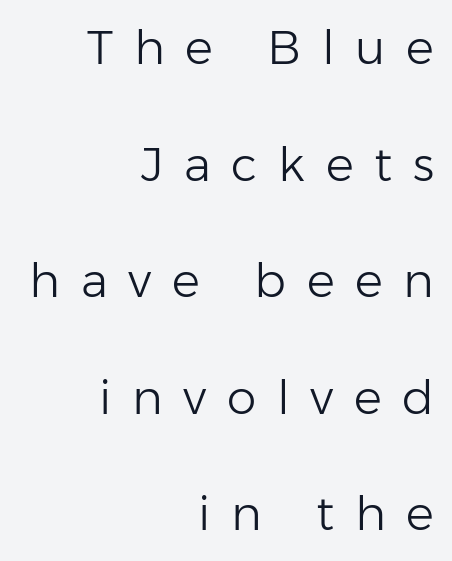
Q: Is the text bold? A: No.
Q: Is the text italic (slanted)? A: No, it is upright.
Q: Is the typeface a serif or a sans-serif typeface? A: Sans-serif.
Q: Is the text underlined? A: No.
Q: How is the paragraph aligned? A: Right-aligned.
Q: Is the spacing between letters normal or unusually wide? A: Unusually wide.
Q: Is the spacing between lines tight, normal or loose? A: Loose.
Q: Width (condensed, normal, or wide)? A: Normal.
Q: Stroke contrast? A: Low.
Q: x-height? A: Medium.
Q: Monospaced? A: No.
